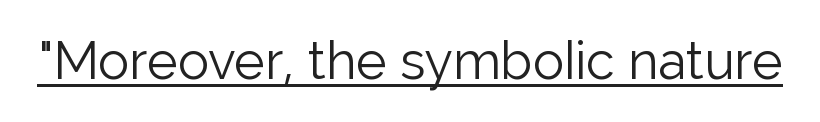
Q: Is the text bold? A: No.
Q: Is the text italic (slanted)? A: No, it is upright.
Q: Is the typeface a serif or a sans-serif typeface? A: Sans-serif.
Q: Is the text underlined? A: Yes.
Q: Is the spacing between letters normal or unusually wide? A: Normal.
Q: Width (condensed, normal, or wide)? A: Normal.
Q: Stroke contrast? A: Low.
Q: x-height? A: Medium.
Q: Monospaced? A: No.
